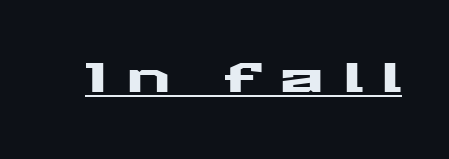
A roman cut, with each character standing at attention. Does a line run under the words? Yes, clearly. You could not count columns in this text — the font is proportionally spaced. Look at the bottom of the vertical strokes: they stop flat, with no serifs. The face used here is rendered with a markedly widened letterfit.
